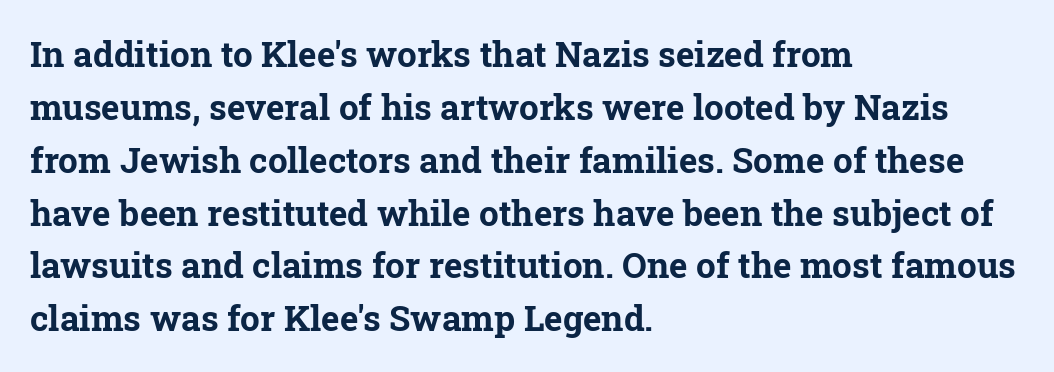
The image shows 35 px bold serif type, upright; set left-aligned, normal line spacing (1.51x), normal letter spacing, not underlined; low stroke contrast and a medium x-height.
